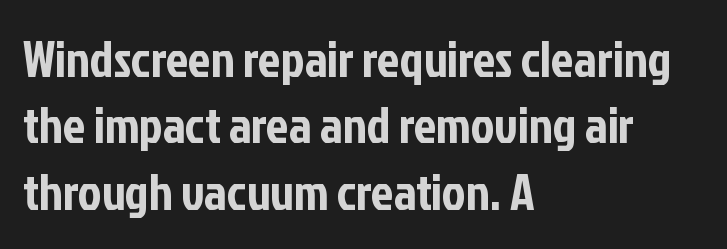
Q: Is the text italic (slanted)? A: No, it is upright.
Q: Is the typeface a serif or a sans-serif typeface? A: Sans-serif.
Q: Is the text underlined? A: No.
Q: How is the paragraph aligned? A: Left-aligned.
Q: Is the spacing between letters normal or unusually wide? A: Normal.
Q: Is the spacing between lines tight, normal or loose? A: Normal.
Q: Width (condensed, normal, or wide)? A: Condensed.
Q: Stroke contrast? A: Low.
Q: x-height? A: Medium.
Q: Monospaced? A: No.
